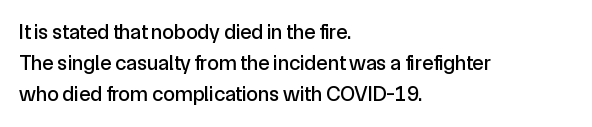
{"italic": "no", "underline": "no", "align": "left", "line_spacing": "normal", "line_spacing_ratio": 1.48, "letter_spacing": "normal", "letter_spacing_em": 0.0, "glyph_px": 21}
